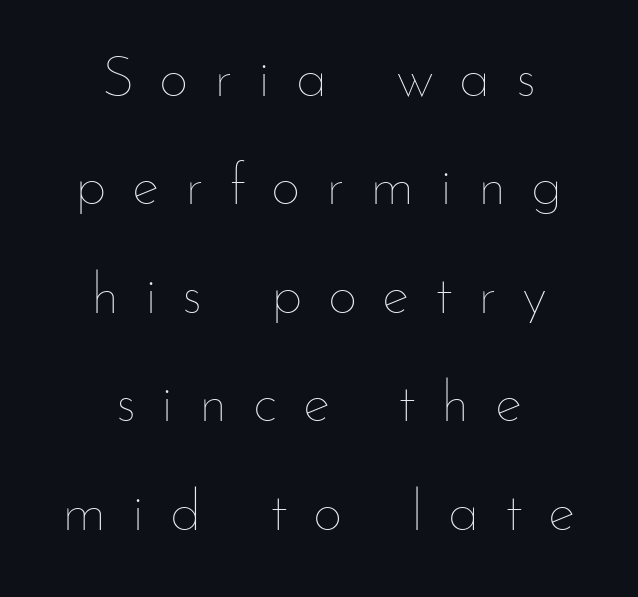
The image shows 58 px thin type, upright; set centered, line spacing 1.87x, unusually wide letter spacing (+0.44 em), not underlined; low stroke contrast and a small x-height.
